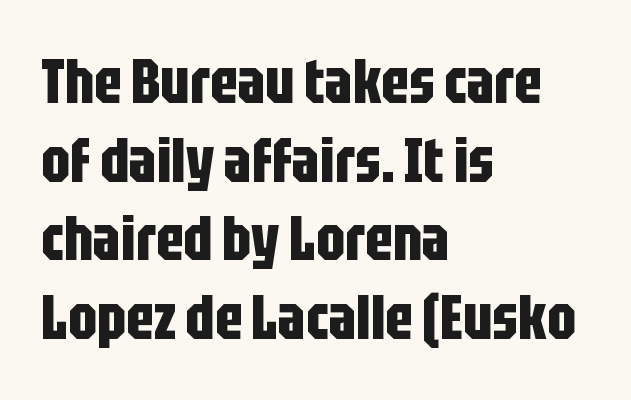
In terms of weight, the rendering is a true, heavy bold. The passage shown is typed in a proportional face where columns would drift. These lines were composed using upright roman letters. The passage shown is typeset with a sans-serif family. The face used here is rendered with its standard letterfit. Casual observation: everything's shoved over to the left.
